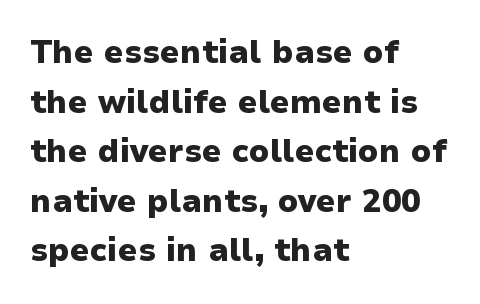
Q: Is the text bold? A: Yes.
Q: Is the text italic (slanted)? A: No, it is upright.
Q: Is the typeface a serif or a sans-serif typeface? A: Sans-serif.
Q: Is the text underlined? A: No.
Q: How is the paragraph aligned? A: Left-aligned.
Q: Is the spacing between letters normal or unusually wide? A: Normal.
Q: Is the spacing between lines tight, normal or loose? A: Normal.
Q: Width (condensed, normal, or wide)? A: Normal.
Q: Stroke contrast? A: Low.
Q: x-height? A: Medium.
Q: Monospaced? A: No.
